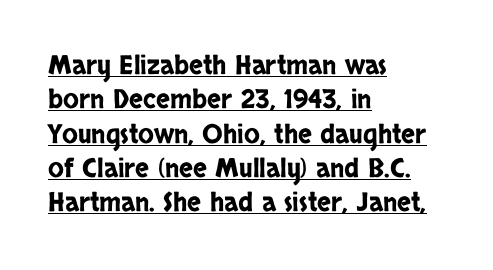
Characters follow at the spacing the type designer built in. The font's upright variant was chosen for this text. Short and long lines alike share a common starting point at left. Regarding leading, the lines here are spaced in the standard way. Check the space under the baseline: a stroke is drawn there.
